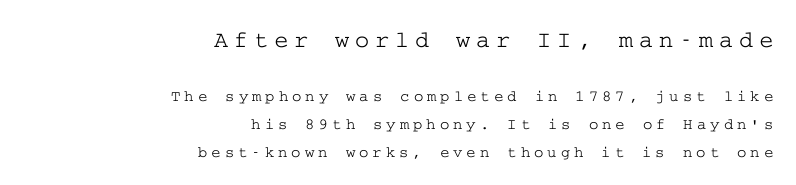
The image shows 24 px text type, upright; set right-aligned, line spacing 1.77x, unusually wide letter spacing (+0.25 em), not underlined; the first (top) block is 1.5x larger.
